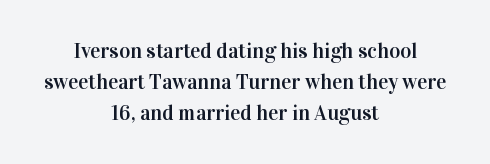
The text block is weighted toward neither margin, spreading evenly from the middle. Quick note: underline off. What's the leading like? Ordinary, nothing unusual. In terms of posture, this sample is upright. The gaps between neighbouring characters are ordinary and unremarkable.
